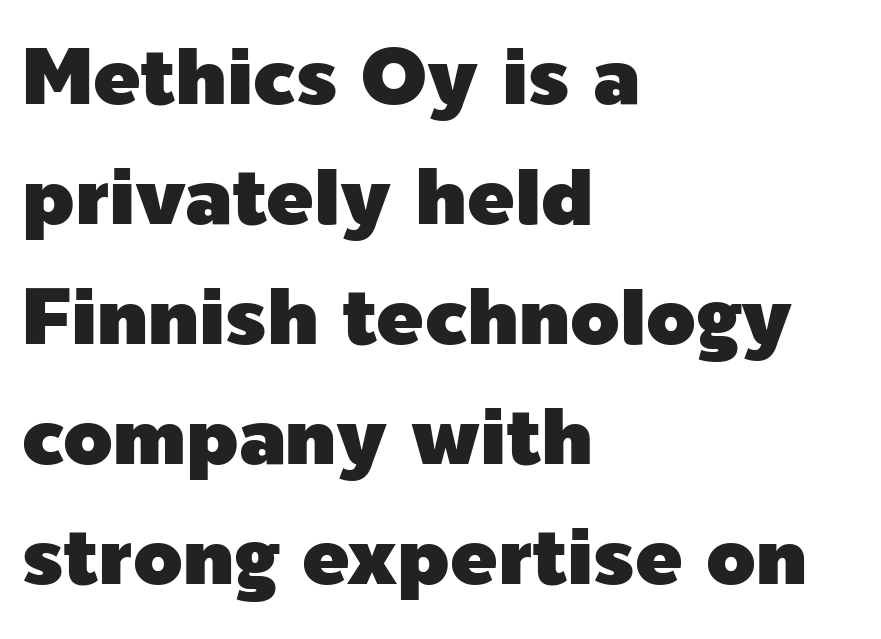
{"serif": "no", "italic": "no", "width": "normal", "x_height": "medium", "monospaced": "no", "underline": "no", "align": "left", "line_spacing": "normal", "line_spacing_ratio": 1.52, "letter_spacing": "normal", "letter_spacing_em": 0.0, "glyph_px": 79}
